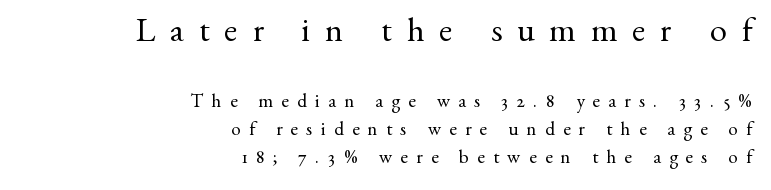
Weight: in the light-to-regular range. Classification — serif. These lines are rendered in a variable-pitch font. It's the straight-up-and-down kind of type. Caption: multi-line text, flush right, ragged left. The face used here is rendered with a markedly widened letterfit.
